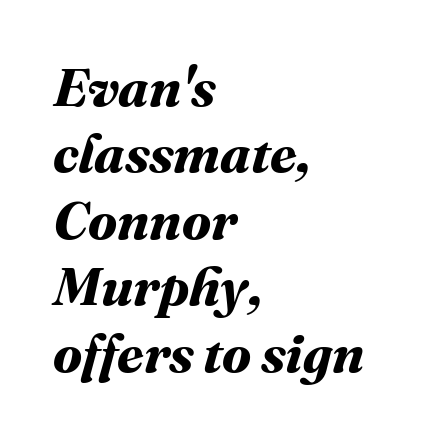
The image shows 54 px bold type; set left-aligned, line spacing 1.23x, normal letter spacing, not underlined; medium stroke contrast and a medium x-height.
